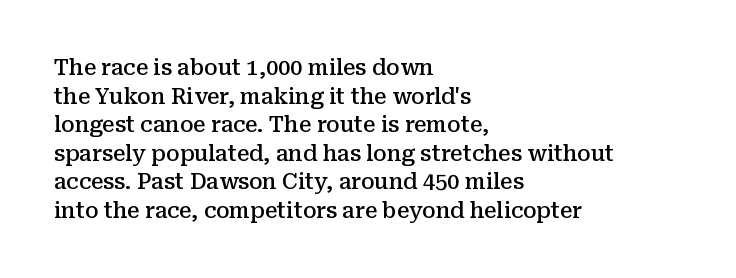
The image shows 22 px text type, upright; set left-aligned, normal line spacing (1.3x), normal letter spacing, not underlined.
